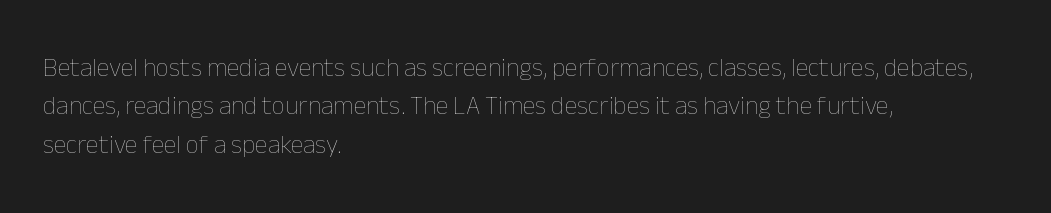
{"italic": "no", "bold": "no", "underline": "no", "align": "left", "line_spacing": "normal", "line_spacing_ratio": 1.48, "letter_spacing": "normal", "letter_spacing_em": 0.0, "glyph_px": 26}
